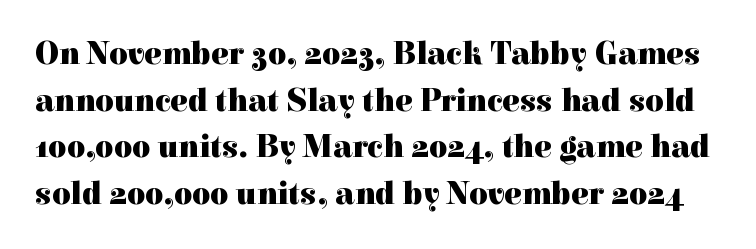
Q: Is the text bold? A: Yes.
Q: Is the text italic (slanted)? A: No, it is upright.
Q: Is the typeface a serif or a sans-serif typeface? A: Serif.
Q: Is the text underlined? A: No.
Q: Is the spacing between letters normal or unusually wide? A: Normal.
Q: Is the spacing between lines tight, normal or loose? A: Normal.
Q: Width (condensed, normal, or wide)? A: Normal.
Q: x-height? A: Medium.
Q: Monospaced? A: No.
